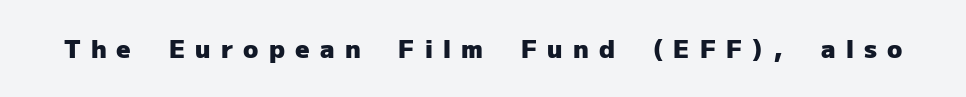
The image shows 25 px bold type, upright; set unusually wide letter spacing (+0.41 em), not underlined.
